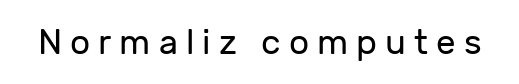
Q: Is the text bold? A: No.
Q: Is the text italic (slanted)? A: No, it is upright.
Q: Is the typeface a serif or a sans-serif typeface? A: Sans-serif.
Q: Is the text underlined? A: No.
Q: Is the spacing between letters normal or unusually wide? A: Unusually wide.
Q: Width (condensed, normal, or wide)? A: Normal.
Q: Stroke contrast? A: Low.
Q: x-height? A: Medium.
Q: Monospaced? A: No.
